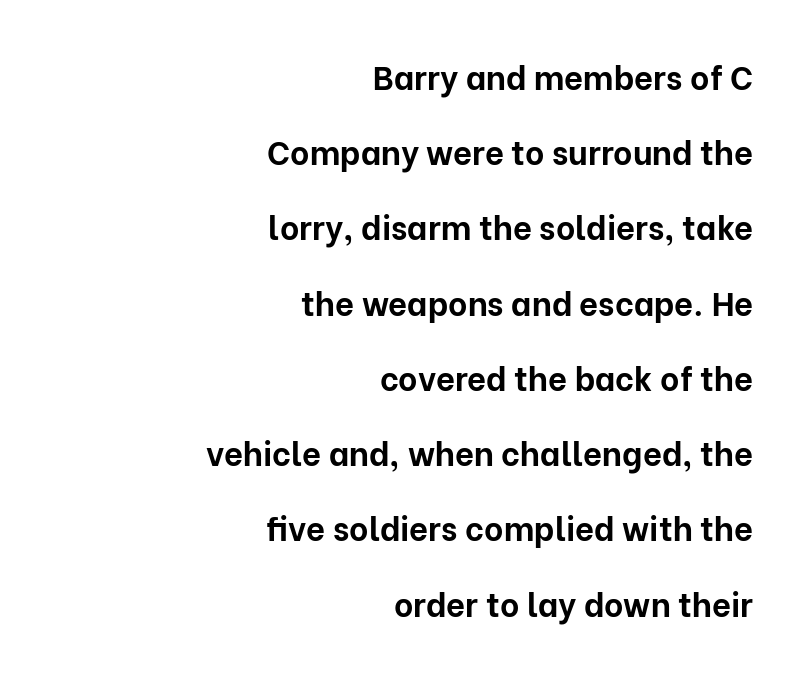
{"serif": "no", "italic": "no", "bold": "yes", "weight": "bold", "width": "normal", "stroke_contrast": "low", "x_height": "medium", "monospaced": "no", "underline": "no", "align": "right", "line_spacing": "loose", "line_spacing_ratio": 2.28, "letter_spacing": "normal", "letter_spacing_em": 0.0, "glyph_px": 33}
